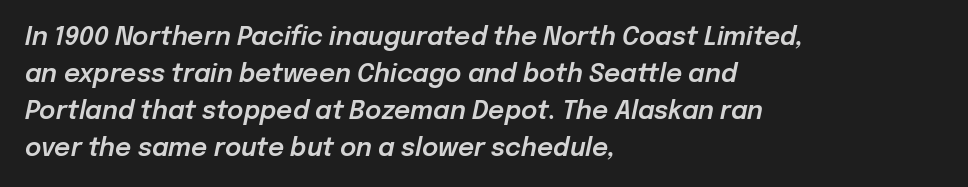
How are the letters spaced? Ordinarily, with no added tracking. The glyphs look as if they've been sheared to an angle. Regarding leading, the lines here are spaced in the standard way. Unmarked baselines from the first word to the last. A classic flush-left, rag-right setting is used for this passage.
